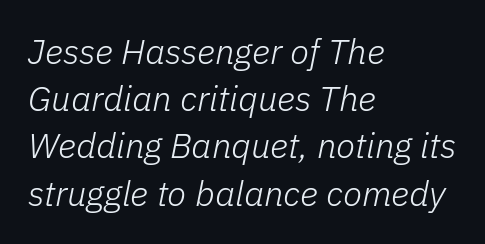
Q: Is the text bold? A: No.
Q: Is the text italic (slanted)? A: Yes, it leans right by about 11 degrees.
Q: Is the text underlined? A: No.
Q: How is the paragraph aligned? A: Left-aligned.
Q: Is the spacing between letters normal or unusually wide? A: Normal.
Q: Is the spacing between lines tight, normal or loose? A: Normal.
Q: Width (condensed, normal, or wide)? A: Normal.
Q: Stroke contrast? A: Low.
Q: x-height? A: Medium.
Q: Monospaced? A: No.
